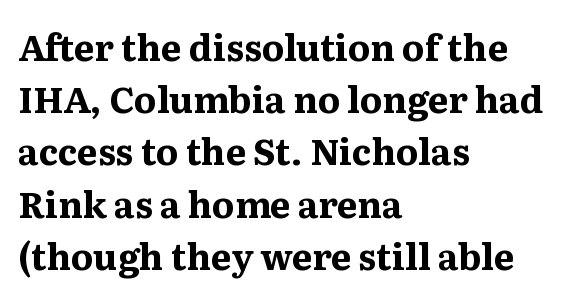
{"serif": "yes", "italic": "no", "bold": "yes", "weight": "bold", "width": "normal", "stroke_contrast": "medium", "x_height": "medium", "monospaced": "no", "underline": "no", "align": "left", "line_spacing": "normal", "line_spacing_ratio": 1.45, "letter_spacing": "normal", "letter_spacing_em": 0.0, "glyph_px": 36}
